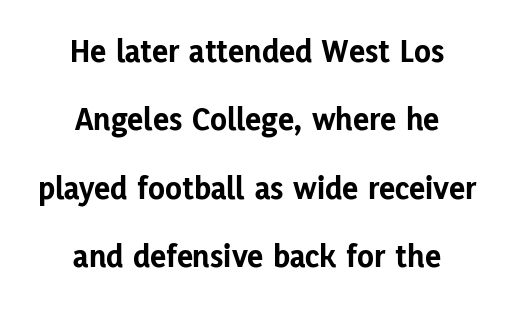
The image shows 34 px bold sans-serif type, upright; set centered, loose line spacing (2.01x), normal letter spacing, not underlined; low stroke contrast and a medium x-height.
